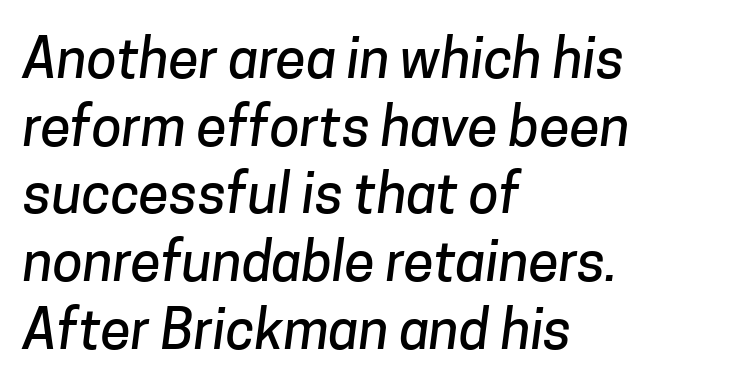
{"serif": "no", "width": "normal", "stroke_contrast": "low", "x_height": "medium", "monospaced": "no", "underline": "no", "align": "left", "line_spacing_ratio": 1.23, "letter_spacing": "normal", "letter_spacing_em": 0.0, "glyph_px": 55}
